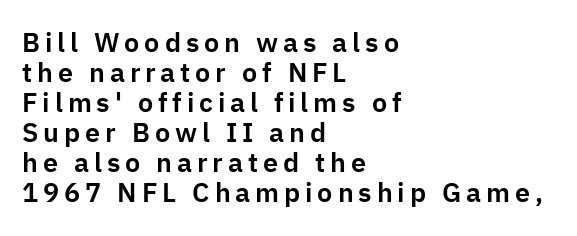
{"italic": "no", "underline": "no", "align": "left", "line_spacing": "tight", "line_spacing_ratio": 1.11, "glyph_px": 27}
